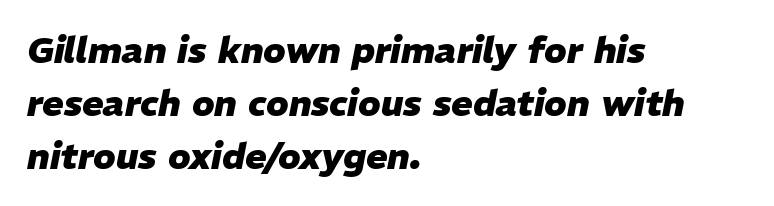
The image shows 36 px heavy type, italic (leaning right); set left-aligned, normal line spacing (1.47x), normal letter spacing, not underlined; low stroke contrast and a medium x-height.
